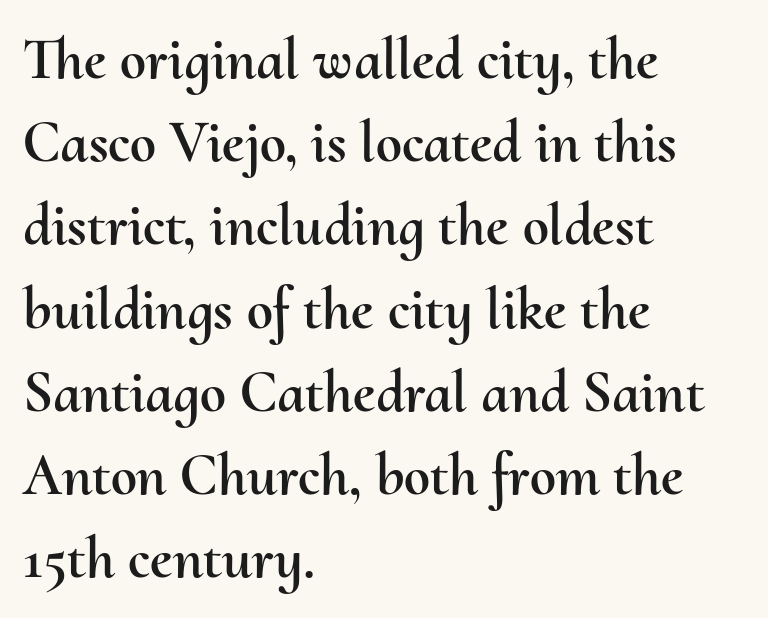
Quick note: underline off. Notice how the passage keeps a crisp vertical edge on the left only. Compared with typical paragraphs, the rows here are spaced about the same. The horizontal fit of the characters is conventional and even. Characters remain perfectly vertical along every line. Is this a fixed-width face? No — the glyphs have proportional, varying widths.
